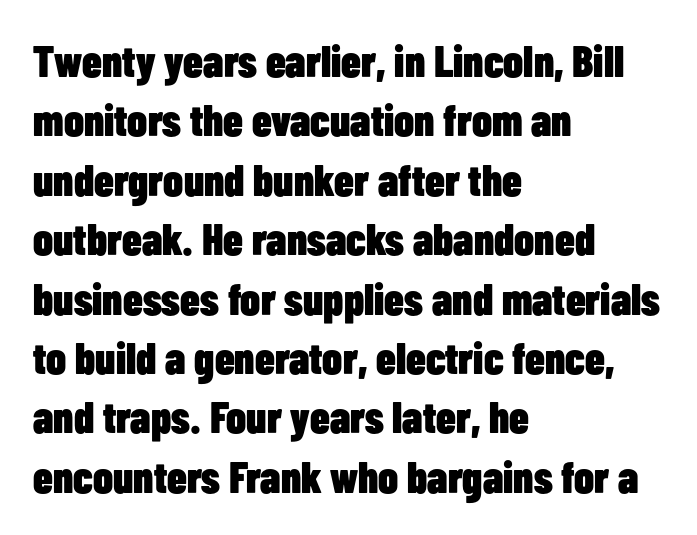
Q: Is the text bold? A: Yes.
Q: Is the text italic (slanted)? A: No, it is upright.
Q: Is the typeface a serif or a sans-serif typeface? A: Sans-serif.
Q: Is the text underlined? A: No.
Q: How is the paragraph aligned? A: Left-aligned.
Q: Is the spacing between letters normal or unusually wide? A: Normal.
Q: Is the spacing between lines tight, normal or loose? A: Normal.
Q: Width (condensed, normal, or wide)? A: Condensed.
Q: Stroke contrast? A: Low.
Q: x-height? A: Medium.
Q: Monospaced? A: No.
